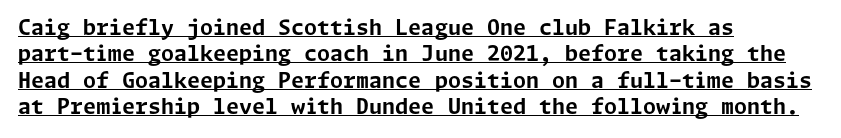
{"italic": "no", "bold": "yes", "underline": "yes", "align": "left", "line_spacing": "normal", "line_spacing_ratio": 1.26, "letter_spacing": "normal", "letter_spacing_em": 0.0, "glyph_px": 21}
